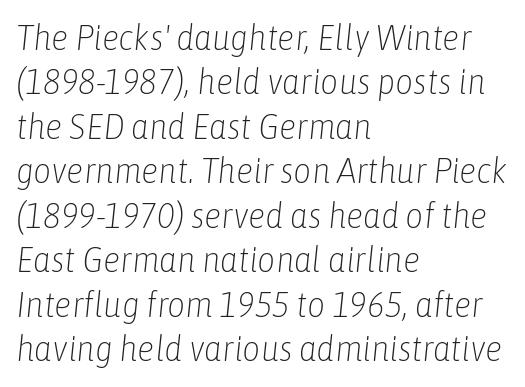
Q: Is the text bold? A: No.
Q: Is the text italic (slanted)? A: Yes, it leans right by about 6 degrees.
Q: Is the text underlined? A: No.
Q: How is the paragraph aligned? A: Left-aligned.
Q: Is the spacing between letters normal or unusually wide? A: Normal.
Q: Is the spacing between lines tight, normal or loose? A: Normal.
Q: Width (condensed, normal, or wide)? A: Condensed.
Q: Stroke contrast? A: Low.
Q: x-height? A: Medium.
Q: Monospaced? A: No.
